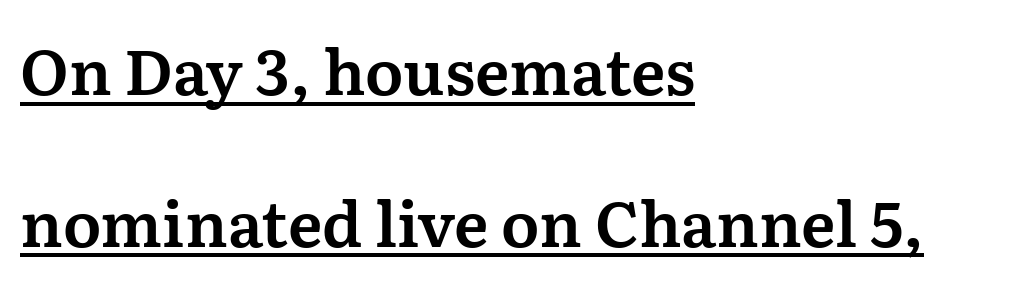
The image shows 63 px serif type, upright; set left-aligned, loose line spacing (2.41x), normal letter spacing, underlined; medium stroke contrast and a medium x-height.
